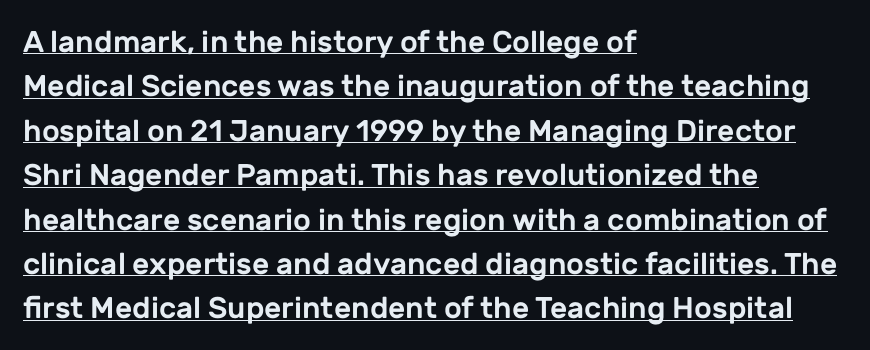
{"serif": "no", "italic": "no", "width": "normal", "stroke_contrast": "low", "x_height": "medium", "monospaced": "no", "underline": "yes", "align": "left", "line_spacing": "normal", "line_spacing_ratio": 1.48, "letter_spacing": "normal", "letter_spacing_em": 0.0, "glyph_px": 30}
